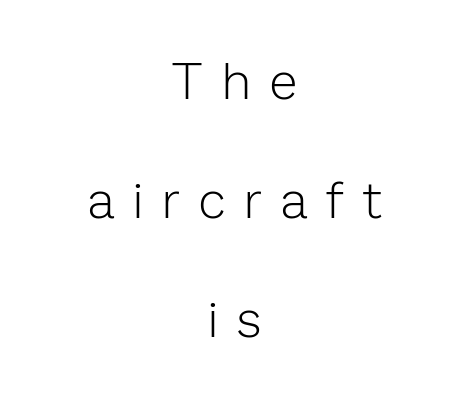
The image shows 51 px light sans-serif type, upright; set centered, loose line spacing (2.33x), unusually wide letter spacing (+0.38 em), not underlined; low stroke contrast and a medium x-height.
